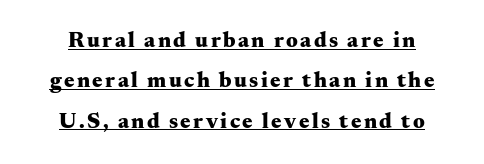
{"italic": "no", "bold": "yes", "underline": "yes", "line_spacing_ratio": 1.83, "glyph_px": 22}
